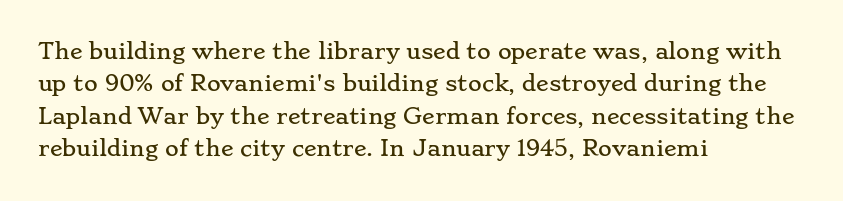
{"italic": "no", "underline": "no", "align": "left", "line_spacing": "normal", "line_spacing_ratio": 1.54, "letter_spacing": "normal", "letter_spacing_em": 0.0, "glyph_px": 21}
